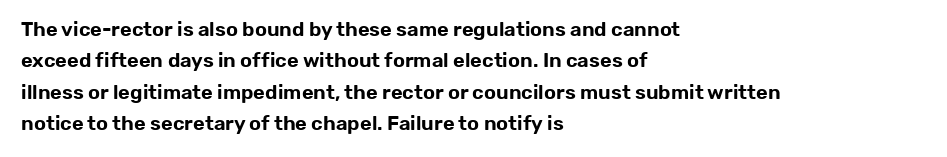
The image shows 20 px text type, upright; set left-aligned, normal line spacing (1.57x), normal letter spacing, not underlined.
